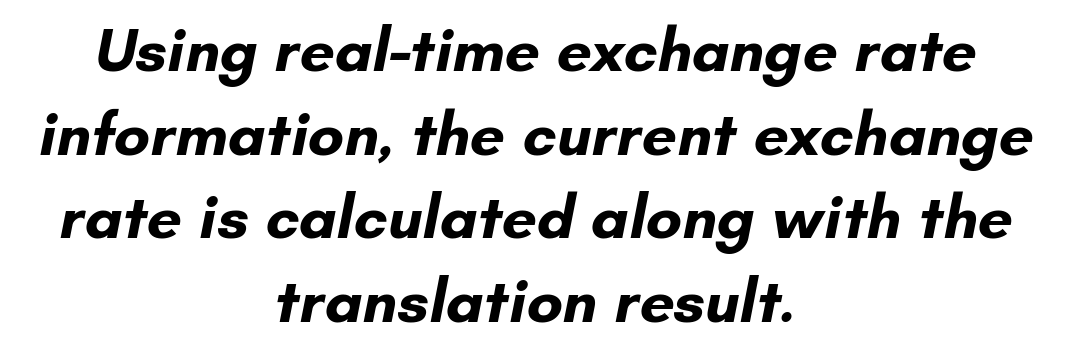
{"serif": "no", "bold": "yes", "weight": "bold", "width": "normal", "stroke_contrast": "low", "x_height": "small", "monospaced": "no", "underline": "no", "align": "center", "line_spacing": "normal", "line_spacing_ratio": 1.35, "letter_spacing": "normal", "letter_spacing_em": 0.0, "glyph_px": 62}
